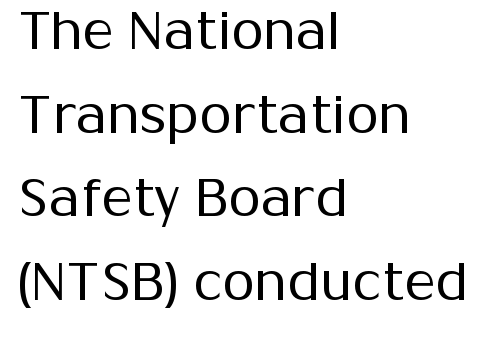
The image shows 53 px regular-weight sans-serif type, upright; set left-aligned, normal line spacing (1.58x), normal letter spacing, not underlined; medium stroke contrast and a medium x-height.
